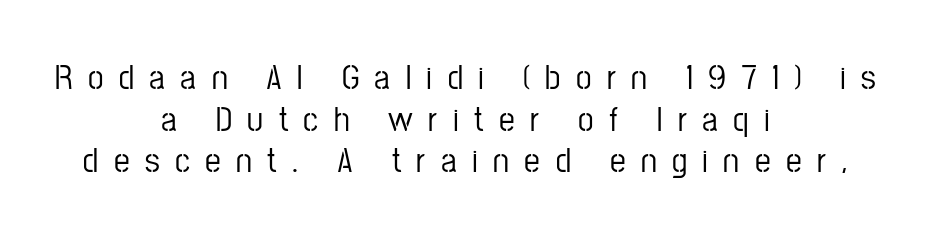
{"serif": "no", "italic": "no", "width": "condensed", "stroke_contrast": "low", "x_height": "medium", "monospaced": "no", "underline": "no", "align": "center", "line_spacing_ratio": 1.19, "letter_spacing": "wide", "letter_spacing_em": 0.44, "glyph_px": 35}
